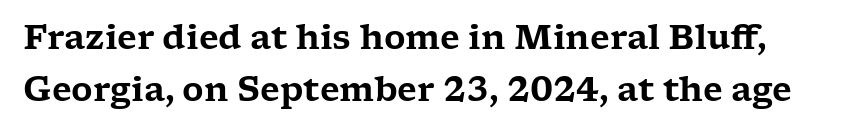
{"serif": "yes", "italic": "no", "width": "wide", "stroke_contrast": "low", "x_height": "medium", "monospaced": "no", "underline": "no", "line_spacing": "normal", "line_spacing_ratio": 1.58, "letter_spacing": "normal", "letter_spacing_em": 0.0, "glyph_px": 33}
